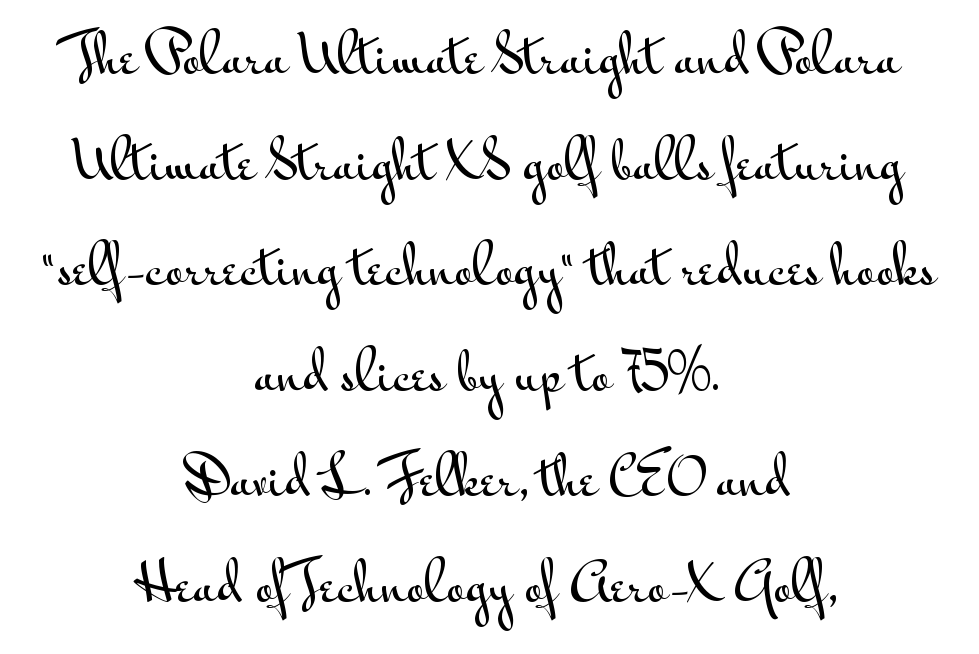
The image shows 51 px wide sans-serif type; set centered, loose line spacing (2.07x), normal letter spacing, not underlined; medium stroke contrast and a small x-height.
